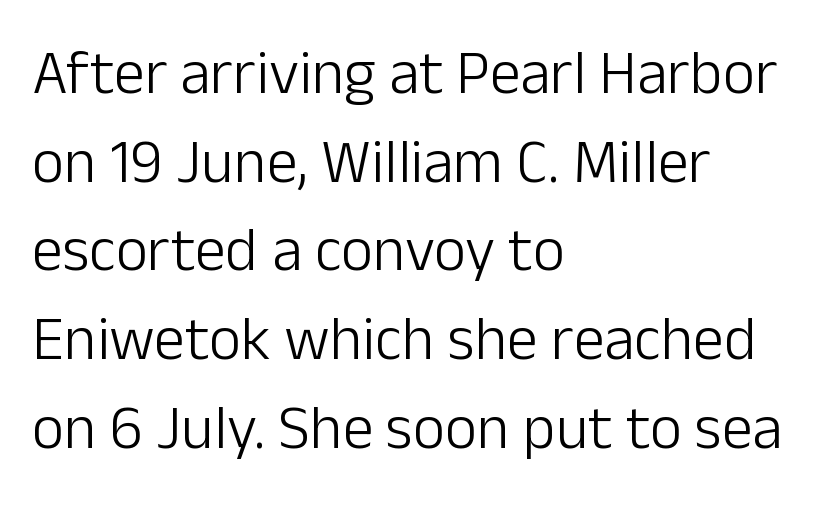
{"serif": "no", "italic": "no", "bold": "no", "weight": "light", "width": "normal", "stroke_contrast": "low", "x_height": "medium", "monospaced": "no", "underline": "no", "align": "left", "line_spacing": "normal", "line_spacing_ratio": 1.43, "letter_spacing": "normal", "letter_spacing_em": 0.0, "glyph_px": 62}
